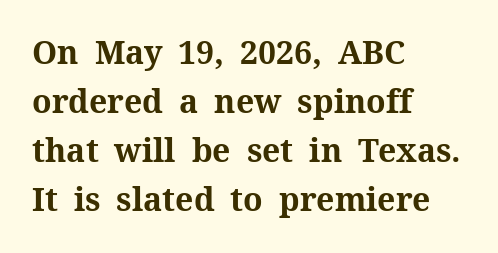
The image shows 32 px bold serif type, upright; set left-aligned, normal line spacing (1.53x), normal letter spacing, not underlined; medium stroke contrast and a medium x-height.
